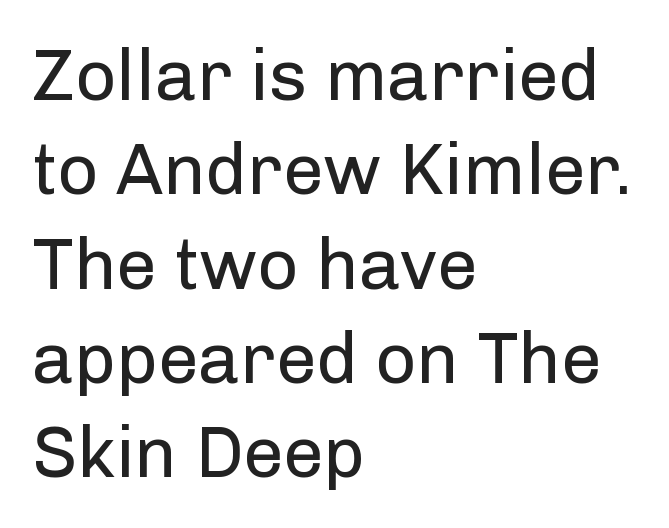
Decoration check: the copy has no underline. The face looks like a standard text weight, possibly lighter. Characters follow at the spacing the type designer built in. Line spacing here is normal. Type style note: lacks serifs.
